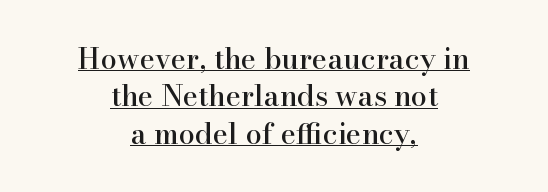
Teacher's note: observe the equal gaps on both sides — that is centered alignment. The passage shown has conventional tracking throughout. Spacing verdict: proportional, widths tailored to each character. A roman cut, with each character standing at attention.
